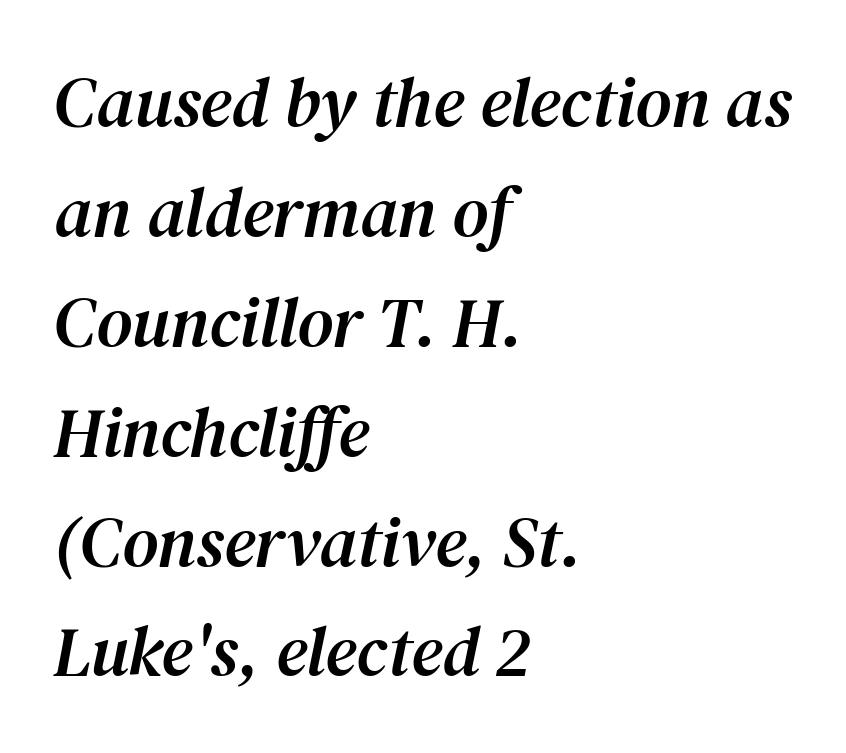
{"serif": "yes", "italic": "yes", "lean": "right", "slant_degrees": 12, "width": "normal", "stroke_contrast": "medium", "x_height": "medium", "monospaced": "no", "underline": "no", "align": "left", "line_spacing": "normal", "line_spacing_ratio": 1.57, "letter_spacing": "normal", "letter_spacing_em": 0.0, "glyph_px": 70}
